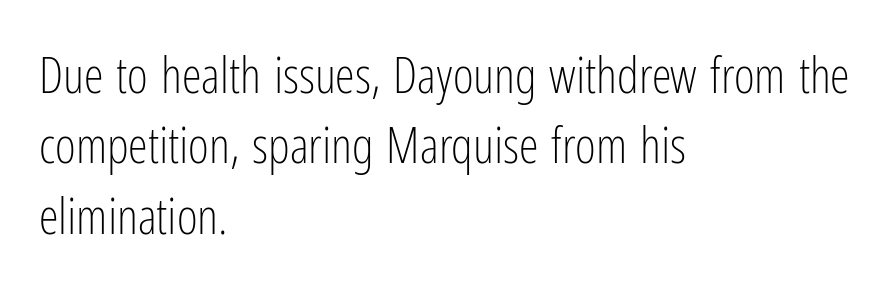
How are the letters spaced? Ordinarily, with no added tracking. This rendering features lettering with no underline. Is there any slant? The stems are plumb. The rows are spaced the way most documents space them. The letters advance in unequal steps, a hallmark of proportional type.
